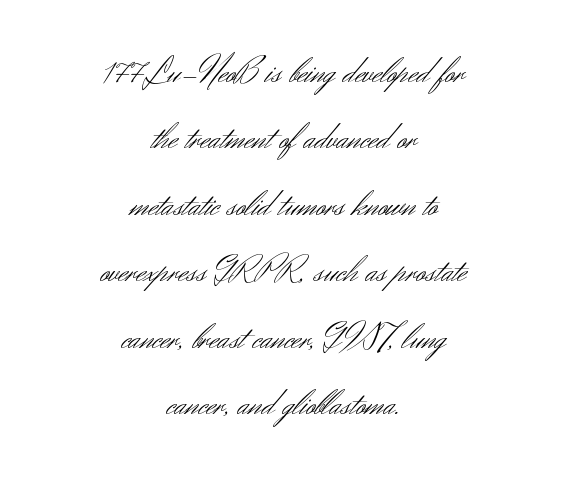
Q: Is the text bold? A: No.
Q: Is the text italic (slanted)? A: Yes.
Q: Is the typeface a serif or a sans-serif typeface? A: Sans-serif.
Q: Is the text underlined? A: No.
Q: How is the paragraph aligned? A: Centered.
Q: Is the spacing between letters normal or unusually wide? A: Normal.
Q: Width (condensed, normal, or wide)? A: Normal.
Q: Stroke contrast? A: Medium.
Q: x-height? A: Small.
Q: Monospaced? A: No.
